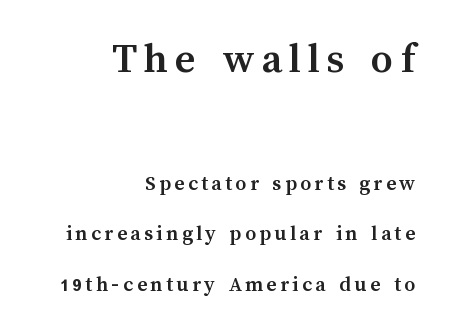
The image shows 44 px semibold type, upright; set right-aligned, loose line spacing (2.29x), not underlined; the first (top) block is 2.0x larger; medium stroke contrast and a medium x-height.
